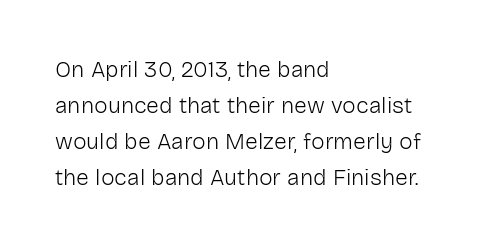
The image shows 23 px text type, upright; set left-aligned, normal line spacing (1.57x), normal letter spacing, not underlined.
